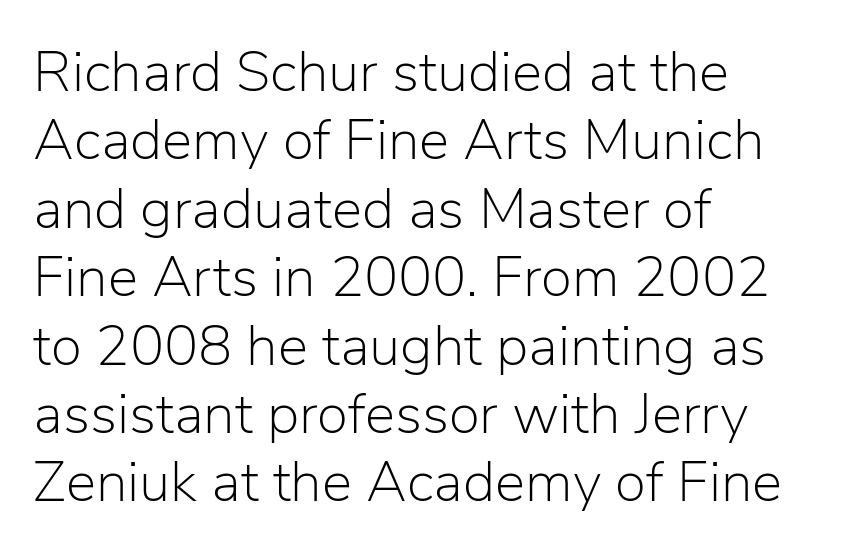
Q: Is the text bold? A: No.
Q: Is the text italic (slanted)? A: No, it is upright.
Q: Is the typeface a serif or a sans-serif typeface? A: Sans-serif.
Q: Is the text underlined? A: No.
Q: How is the paragraph aligned? A: Left-aligned.
Q: Is the spacing between letters normal or unusually wide? A: Normal.
Q: Width (condensed, normal, or wide)? A: Normal.
Q: Stroke contrast? A: Low.
Q: x-height? A: Medium.
Q: Monospaced? A: No.
